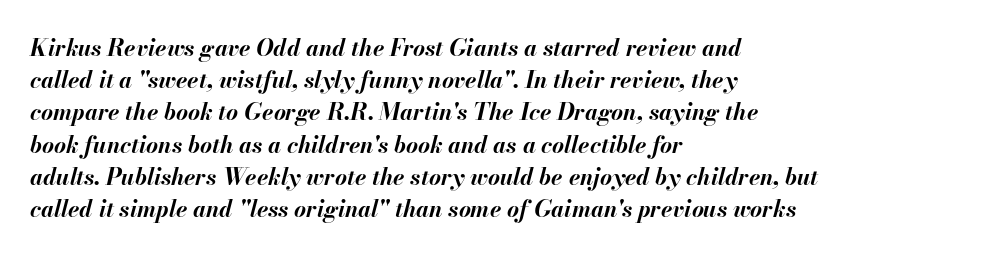
Q: Is the text bold? A: Yes.
Q: Is the text italic (slanted)? A: Yes, it leans right by about 13 degrees.
Q: Is the text underlined? A: No.
Q: How is the paragraph aligned? A: Left-aligned.
Q: Is the spacing between letters normal or unusually wide? A: Normal.
Q: Is the spacing between lines tight, normal or loose? A: Normal.
